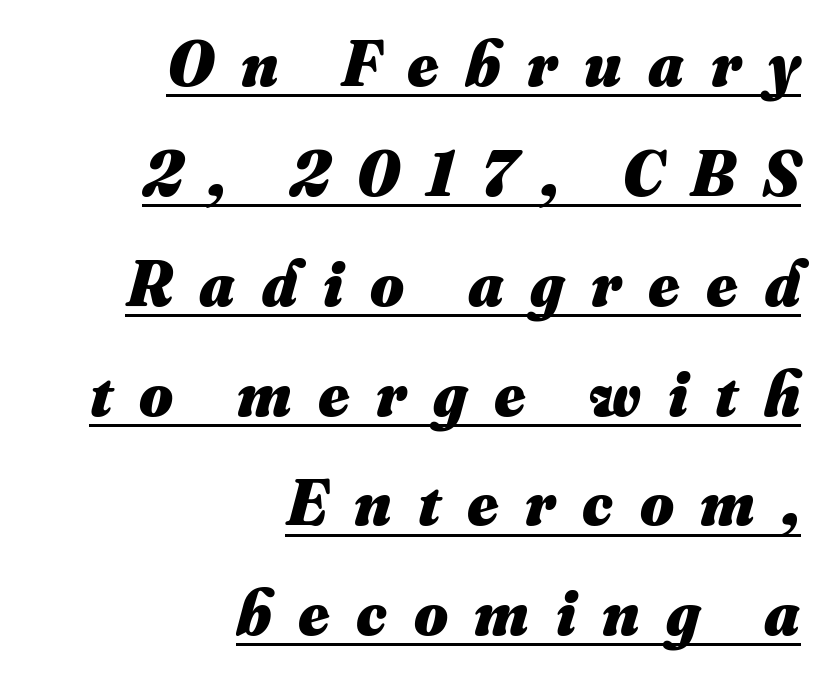
This sample is right-justified, so line beginnings fall wherever the words allow. The typesetter has applied underlining to the passage shown. This sample has the flowing, uneven cadence of proportional lettering. The rendering inserts visible extra space after every character. Look at the stroke-to-counter ratio: heavy, a bold.
